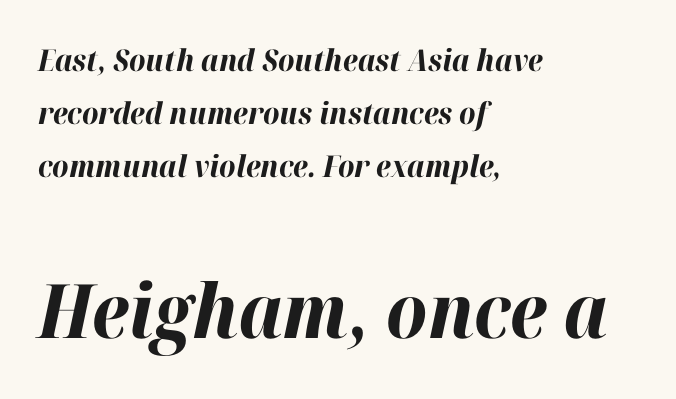
The space beneath each line is pristine and unruled. Type size steps up from the first block to the second. There's an unmistakable incline to the writing here. Default kerning and tracking; the words read as compact shapes. Every letter is thick-stroked: bold, no question. Spacing verdict: proportional, widths tailored to each character.
